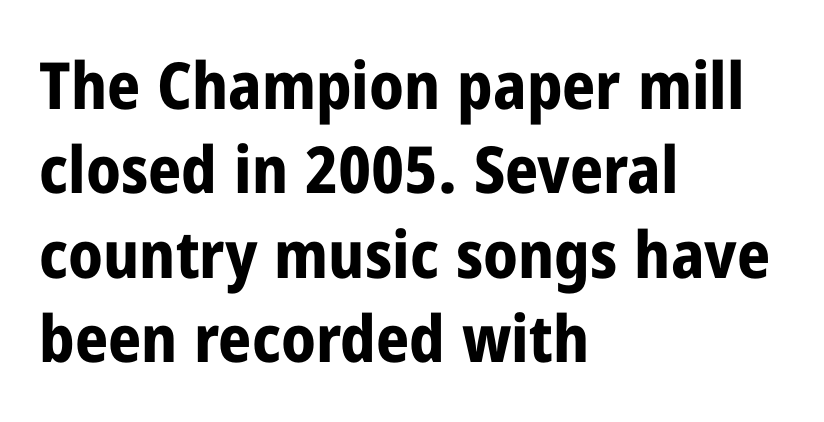
{"serif": "no", "italic": "no", "bold": "yes", "weight": "bold", "width": "condensed", "stroke_contrast": "low", "x_height": "medium", "monospaced": "no", "underline": "no", "align": "left", "line_spacing": "normal", "line_spacing_ratio": 1.3, "letter_spacing": "normal", "letter_spacing_em": 0.0, "glyph_px": 65}
